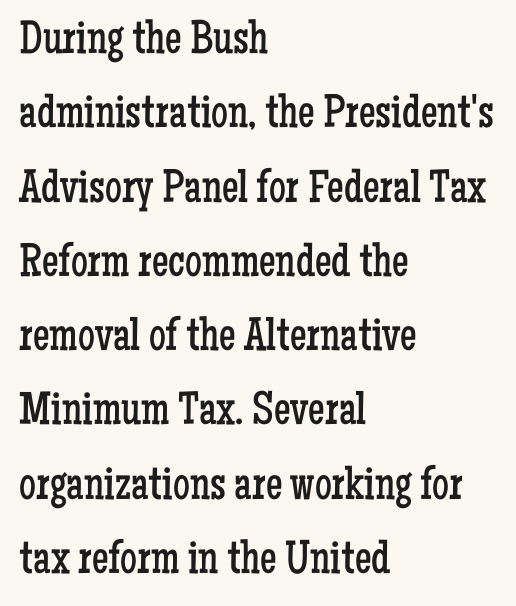
Q: Is the text bold? A: No.
Q: Is the text italic (slanted)? A: No, it is upright.
Q: Is the typeface a serif or a sans-serif typeface? A: Serif.
Q: Is the text underlined? A: No.
Q: How is the paragraph aligned? A: Left-aligned.
Q: Is the spacing between letters normal or unusually wide? A: Normal.
Q: Is the spacing between lines tight, normal or loose? A: Normal.
Q: Width (condensed, normal, or wide)? A: Condensed.
Q: Stroke contrast? A: Low.
Q: x-height? A: Medium.
Q: Monospaced? A: No.
